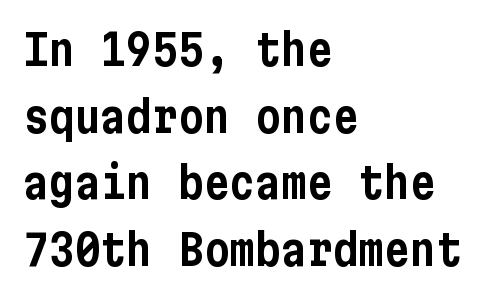
The image shows 43 px condensed sans-serif type, upright; set left-aligned, normal line spacing (1.55x), normal letter spacing, not underlined; low stroke contrast and a medium x-height.
